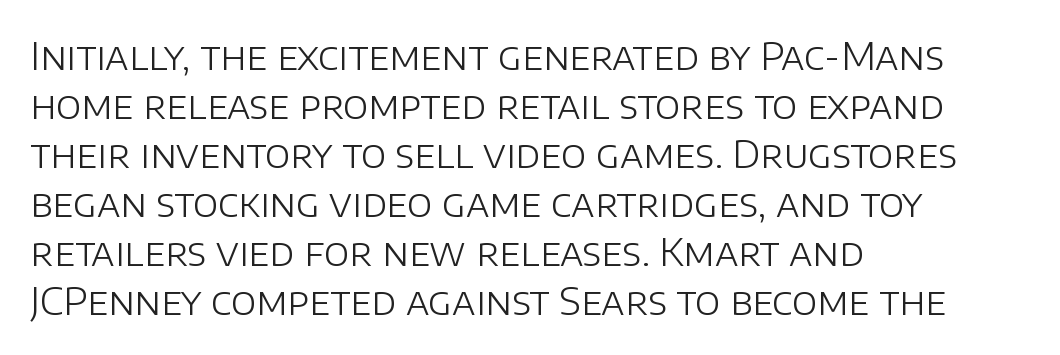
{"serif": "no", "italic": "no", "bold": "no", "weight": "light", "width": "normal", "stroke_contrast": "low", "x_height": "large", "monospaced": "no", "underline": "no", "align": "left", "line_spacing": "normal", "line_spacing_ratio": 1.29, "letter_spacing": "normal", "letter_spacing_em": 0.0, "glyph_px": 38}
